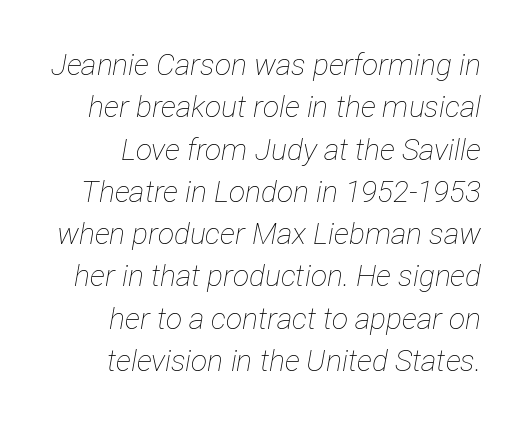
Q: Is the text bold? A: No.
Q: Is the text italic (slanted)? A: Yes, it leans right by about 12 degrees.
Q: Is the text underlined? A: No.
Q: Is the spacing between letters normal or unusually wide? A: Normal.
Q: Is the spacing between lines tight, normal or loose? A: Normal.
Q: Width (condensed, normal, or wide)? A: Condensed.
Q: Stroke contrast? A: Low.
Q: x-height? A: Medium.
Q: Monospaced? A: No.
